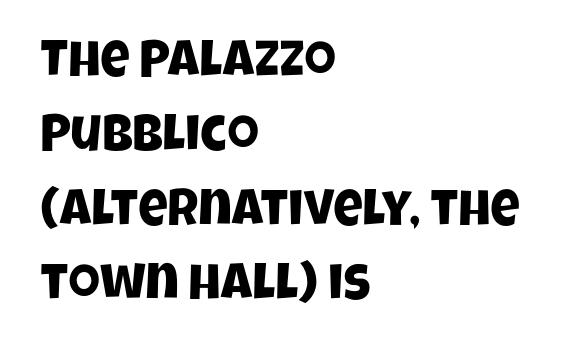
Short and long lines alike share a common starting point at left. Is the letter spacing exaggerated? No — it looks like the ordinary default. This sample uses a sans-serif face. Line spacing here is normal. Type without underlining.
